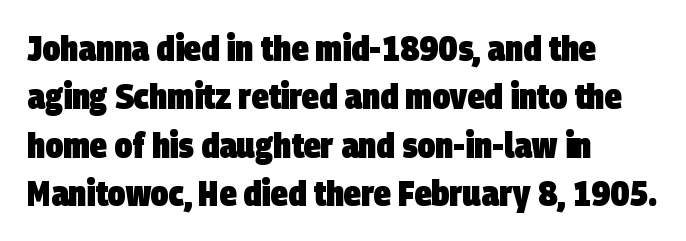
To sum up the face: it is a sans, with no serifs. The setting favours the left margin, as ordinary paragraphs usually do. Each word holds together tightly as a unit, with standard inter-letter gaps. Varying glyph widths throughout — classic text-font behaviour. Vertically, the passage feels balanced, rows spaced as you'd expect.
